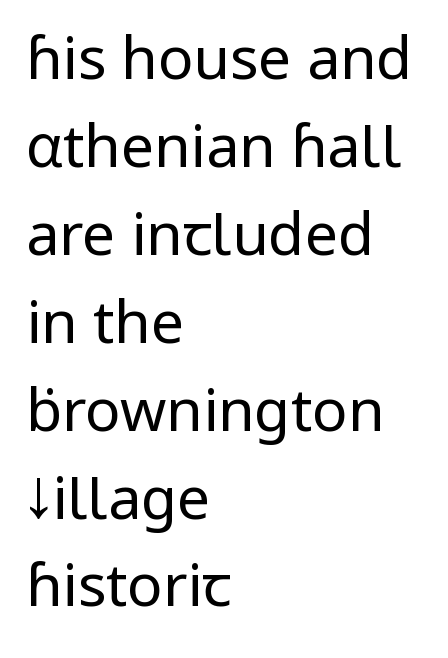
{"serif": "no", "italic": "no", "bold": "no", "weight": "regular", "width": "normal", "stroke_contrast": "low", "x_height": "medium", "monospaced": "no", "underline": "no", "align": "left", "line_spacing": "normal", "line_spacing_ratio": 1.49, "letter_spacing": "normal", "letter_spacing_em": 0.0, "glyph_px": 59}
